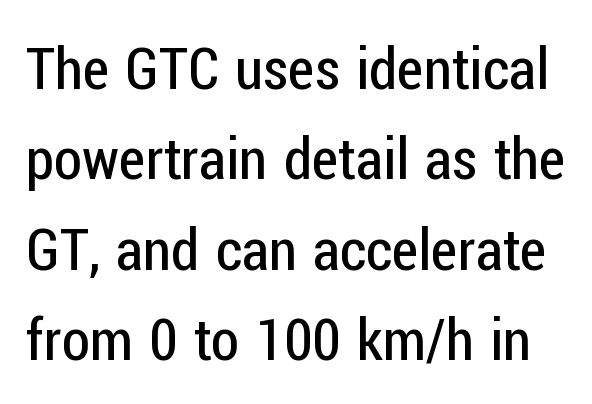
Vertical spacing — default. The rendering uses natural spacing where letterforms have individual widths. In terms of posture, this sample is upright. The characters display no serif detailing; their extremities are plain. The letterforms sit shoulder to shoulder at normal distance.
